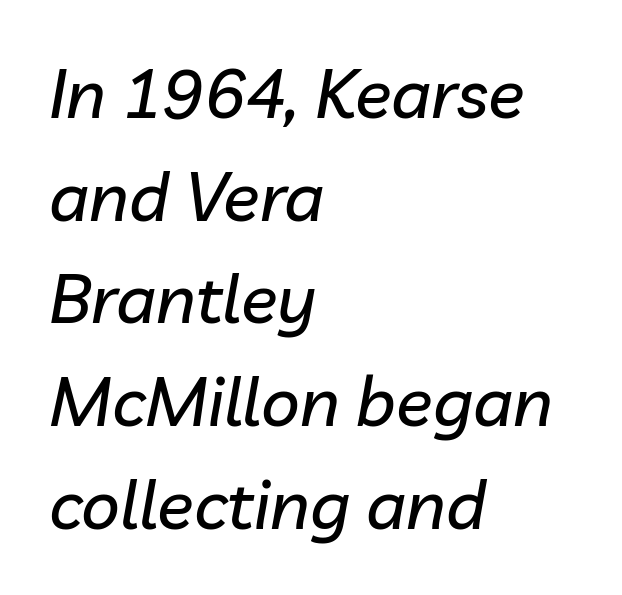
Q: Is the text italic (slanted)? A: Yes, it leans right by about 10 degrees.
Q: Is the text underlined? A: No.
Q: How is the paragraph aligned? A: Left-aligned.
Q: Is the spacing between letters normal or unusually wide? A: Normal.
Q: Is the spacing between lines tight, normal or loose? A: Normal.
Q: Width (condensed, normal, or wide)? A: Normal.
Q: Stroke contrast? A: Low.
Q: x-height? A: Medium.
Q: Monospaced? A: No.
